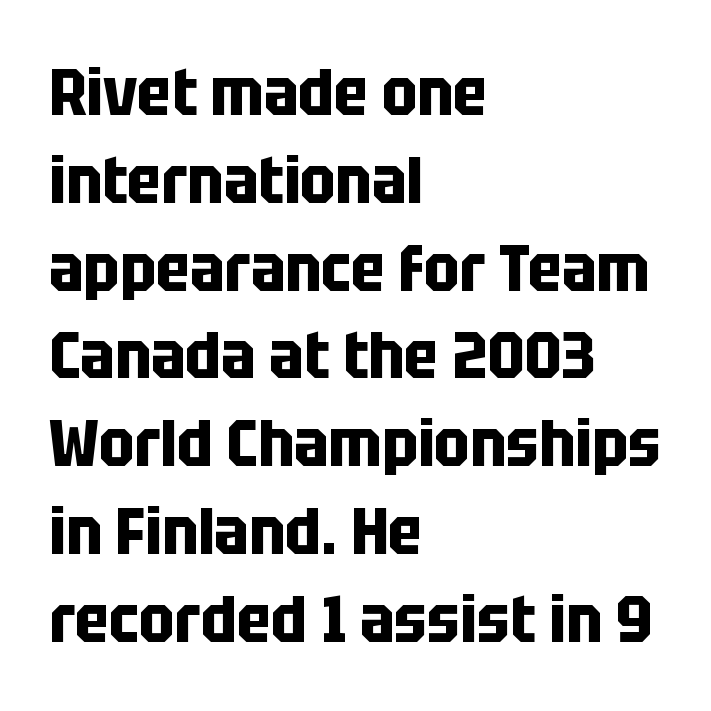
{"serif": "no", "italic": "no", "bold": "yes", "weight": "bold", "width": "condensed", "stroke_contrast": "low", "x_height": "large", "monospaced": "no", "underline": "no", "align": "left", "line_spacing": "normal", "line_spacing_ratio": 1.33, "letter_spacing": "normal", "letter_spacing_em": 0.0, "glyph_px": 66}
